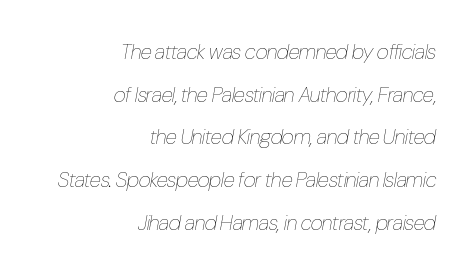
Q: Is the text bold? A: No.
Q: Is the text italic (slanted)? A: Yes, it leans right by about 10 degrees.
Q: Is the text underlined? A: No.
Q: How is the paragraph aligned? A: Right-aligned.
Q: Is the spacing between letters normal or unusually wide? A: Normal.
Q: Is the spacing between lines tight, normal or loose? A: Loose.
